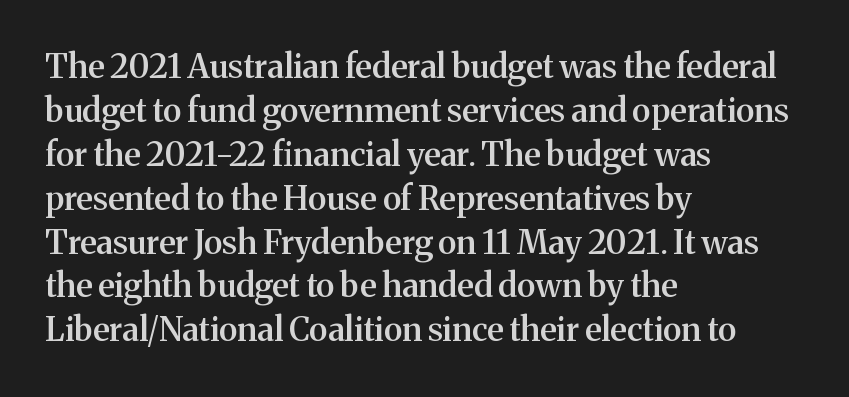
Q: Is the text bold? A: Semi-bold.
Q: Is the text italic (slanted)? A: No, it is upright.
Q: Is the typeface a serif or a sans-serif typeface? A: Serif.
Q: Is the text underlined? A: No.
Q: How is the paragraph aligned? A: Left-aligned.
Q: Is the spacing between letters normal or unusually wide? A: Normal.
Q: Is the spacing between lines tight, normal or loose? A: Normal.
Q: Width (condensed, normal, or wide)? A: Normal.
Q: Stroke contrast? A: Medium.
Q: x-height? A: Medium.
Q: Monospaced? A: No.
